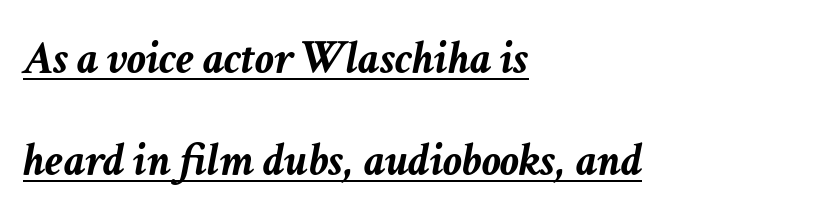
Q: Is the text bold? A: Yes.
Q: Is the text italic (slanted)? A: Yes, it leans right by about 11 degrees.
Q: Is the text underlined? A: Yes.
Q: How is the paragraph aligned? A: Left-aligned.
Q: Is the spacing between letters normal or unusually wide? A: Normal.
Q: Is the spacing between lines tight, normal or loose? A: Loose.
Q: Width (condensed, normal, or wide)? A: Normal.
Q: Stroke contrast? A: Low.
Q: x-height? A: Medium.
Q: Monospaced? A: No.
